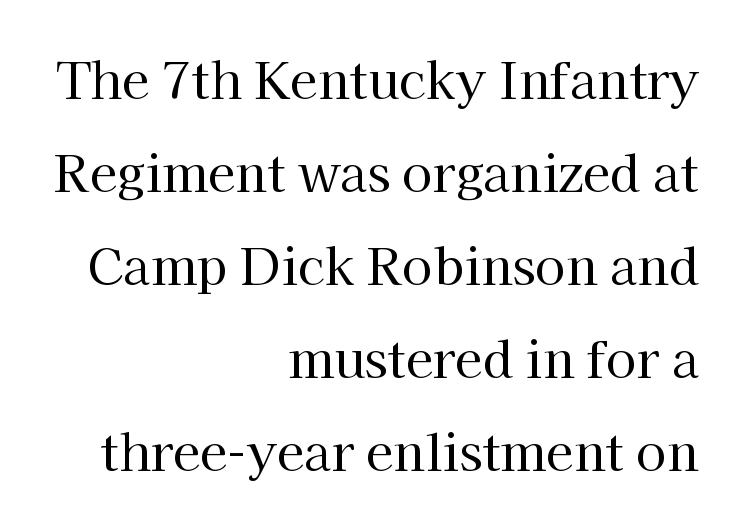
{"serif": "yes", "italic": "no", "bold": "no", "weight": "regular", "width": "normal", "stroke_contrast": "high", "x_height": "medium", "monospaced": "no", "underline": "no", "align": "right", "line_spacing_ratio": 1.86, "letter_spacing": "normal", "letter_spacing_em": 0.0, "glyph_px": 50}
